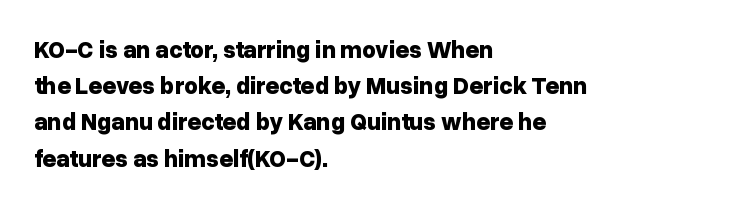
{"italic": "no", "bold": "yes", "underline": "no", "align": "left", "line_spacing": "normal", "line_spacing_ratio": 1.51, "letter_spacing": "normal", "letter_spacing_em": 0.0, "glyph_px": 24}
